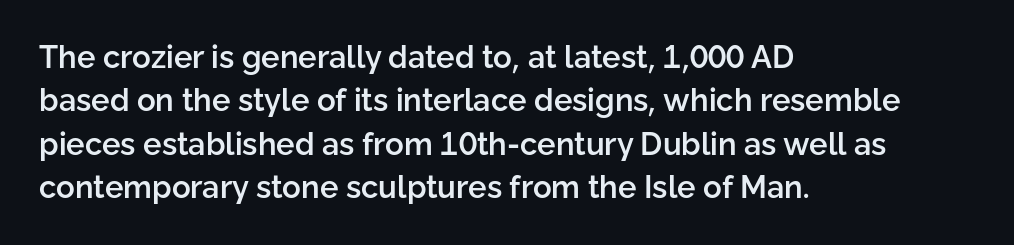
Q: Is the text bold? A: Semi-bold.
Q: Is the text italic (slanted)? A: No, it is upright.
Q: Is the typeface a serif or a sans-serif typeface? A: Sans-serif.
Q: Is the text underlined? A: No.
Q: How is the paragraph aligned? A: Left-aligned.
Q: Is the spacing between letters normal or unusually wide? A: Normal.
Q: Is the spacing between lines tight, normal or loose? A: Normal.
Q: Width (condensed, normal, or wide)? A: Normal.
Q: Stroke contrast? A: Low.
Q: x-height? A: Medium.
Q: Monospaced? A: No.
